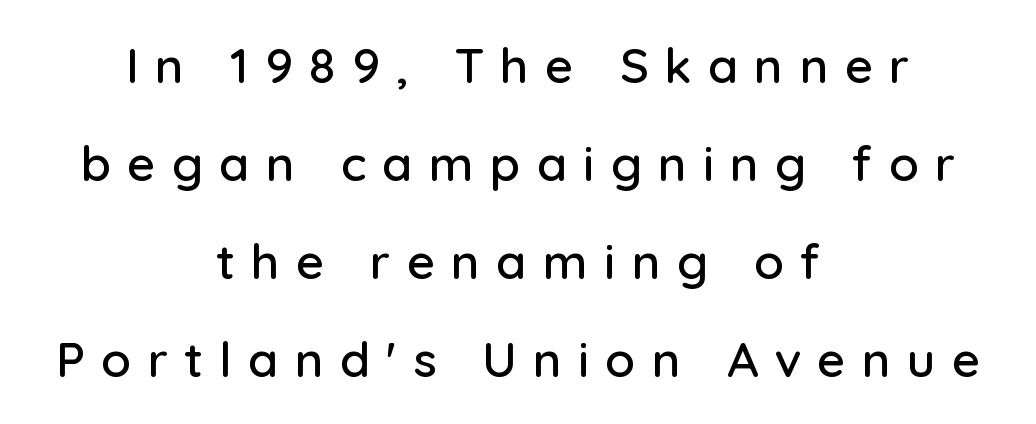
{"serif": "no", "italic": "no", "width": "normal", "stroke_contrast": "low", "x_height": "medium", "monospaced": "no", "underline": "no", "align": "center", "line_spacing": "loose", "line_spacing_ratio": 2.0, "letter_spacing": "wide", "letter_spacing_em": 0.33, "glyph_px": 49}
